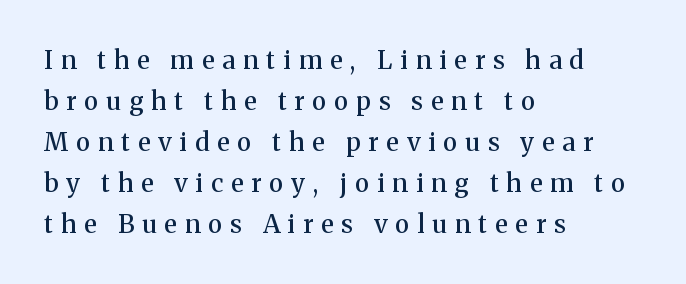
The paragraph has a hard left edge and a soft right edge. Words appear elongated and porous because spacing is wide. In terms of weight, the rendering is demibold, just under bold. The passage shown is not underscored anywhere. Leading: standard.
